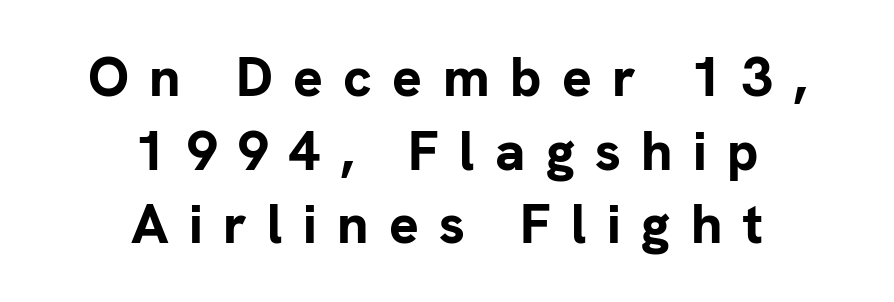
{"serif": "no", "italic": "no", "bold": "yes", "weight": "bold", "width": "normal", "stroke_contrast": "low", "x_height": "medium", "monospaced": "no", "underline": "no", "align": "center", "line_spacing": "normal", "line_spacing_ratio": 1.34, "letter_spacing": "wide", "letter_spacing_em": 0.37, "glyph_px": 55}
